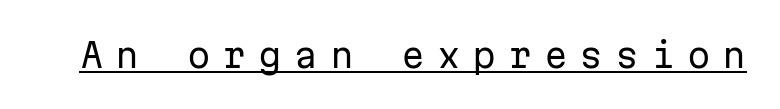
Q: Is the text bold? A: No.
Q: Is the text italic (slanted)? A: No, it is upright.
Q: Is the typeface a serif or a sans-serif typeface? A: Sans-serif.
Q: Is the text underlined? A: Yes.
Q: Is the spacing between letters normal or unusually wide? A: Unusually wide.
Q: Width (condensed, normal, or wide)? A: Normal.
Q: Stroke contrast? A: Low.
Q: x-height? A: Medium.
Q: Monospaced? A: Yes.
